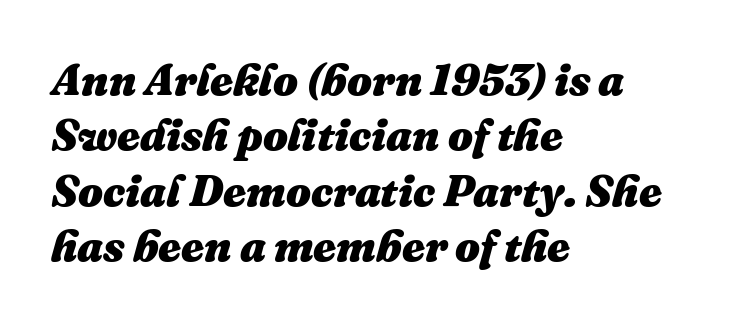
The image shows 44 px heavy type, italic (leaning right); set left-aligned, normal line spacing (1.26x), normal letter spacing, not underlined; medium stroke contrast and a medium x-height.
